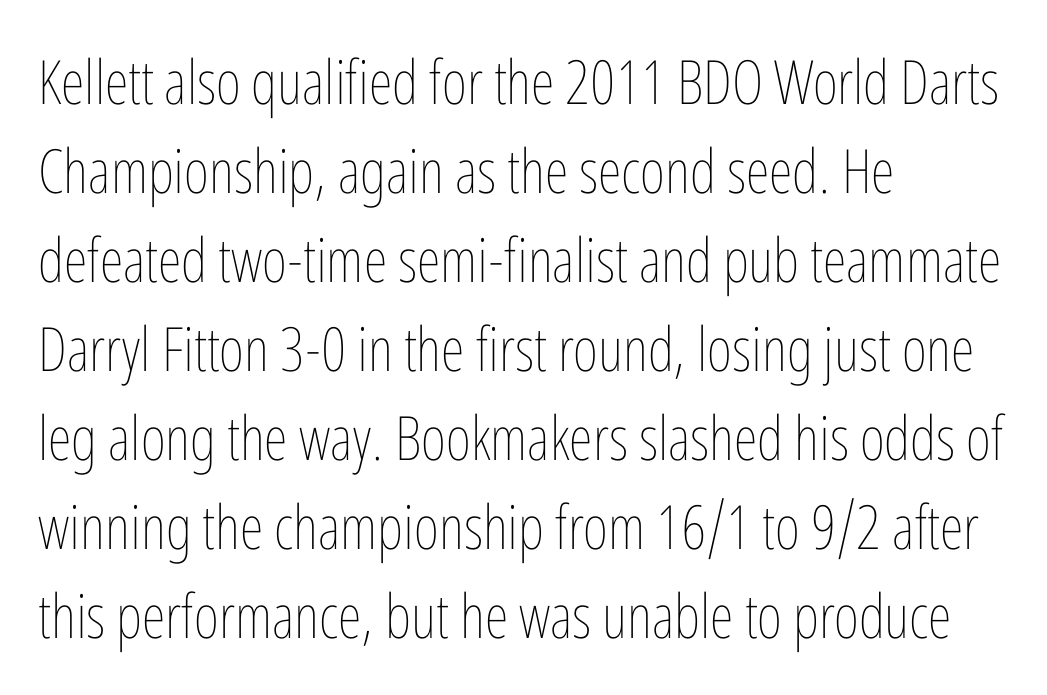
The image shows 61 px thin, condensed type, upright; set left-aligned, normal line spacing (1.46x), normal letter spacing, not underlined; low stroke contrast and a medium x-height.
